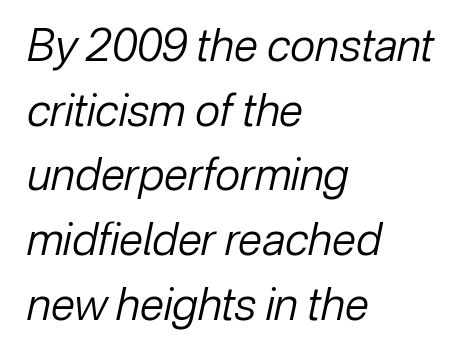
Q: Is the text bold? A: No.
Q: Is the text italic (slanted)? A: Yes, it leans right by about 12 degrees.
Q: Is the text underlined? A: No.
Q: How is the paragraph aligned? A: Left-aligned.
Q: Is the spacing between letters normal or unusually wide? A: Normal.
Q: Is the spacing between lines tight, normal or loose? A: Normal.
Q: Width (condensed, normal, or wide)? A: Normal.
Q: Stroke contrast? A: Low.
Q: x-height? A: Medium.
Q: Monospaced? A: No.
